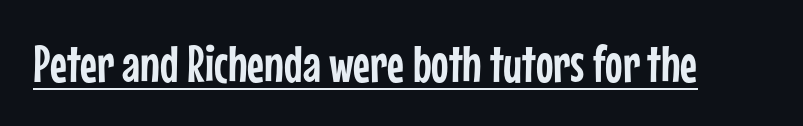
The image shows 52 px condensed sans-serif type, upright; set normal letter spacing, underlined; low stroke contrast and a medium x-height.
